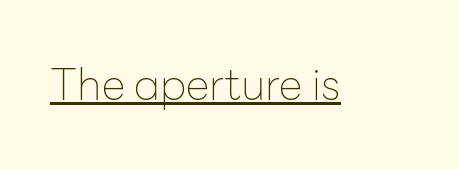
The image shows 43 px thin sans-serif type, upright; set normal letter spacing, underlined; low stroke contrast and a medium x-height.
